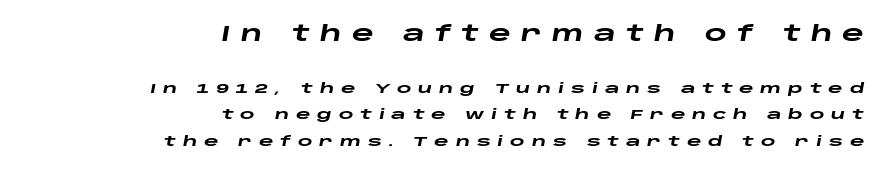
Q: Is the text bold? A: Yes.
Q: Is the text italic (slanted)? A: Yes, it leans right by about 10 degrees.
Q: Is the text underlined? A: No.
Q: How is the paragraph aligned? A: Right-aligned.
Q: Is the spacing between letters normal or unusually wide? A: Unusually wide.
Q: Is the spacing between lines tight, normal or loose? A: Loose.
Q: Which block of text is set in a larger size, the first (top) or the second (bottom)? A: The first (top) one.
